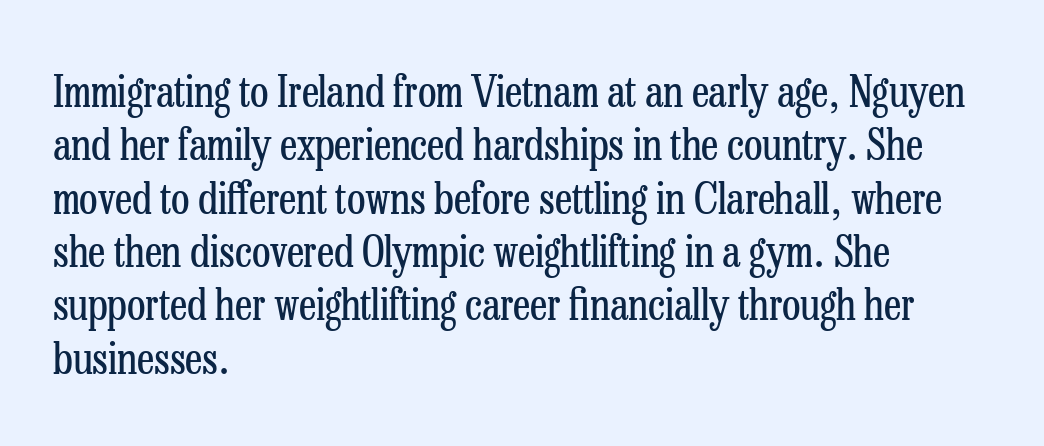
Q: Is the text bold? A: No.
Q: Is the text italic (slanted)? A: No, it is upright.
Q: Is the typeface a serif or a sans-serif typeface? A: Serif.
Q: Is the text underlined? A: No.
Q: How is the paragraph aligned? A: Left-aligned.
Q: Is the spacing between letters normal or unusually wide? A: Normal.
Q: Width (condensed, normal, or wide)? A: Condensed.
Q: Stroke contrast? A: Low.
Q: x-height? A: Medium.
Q: Monospaced? A: No.
